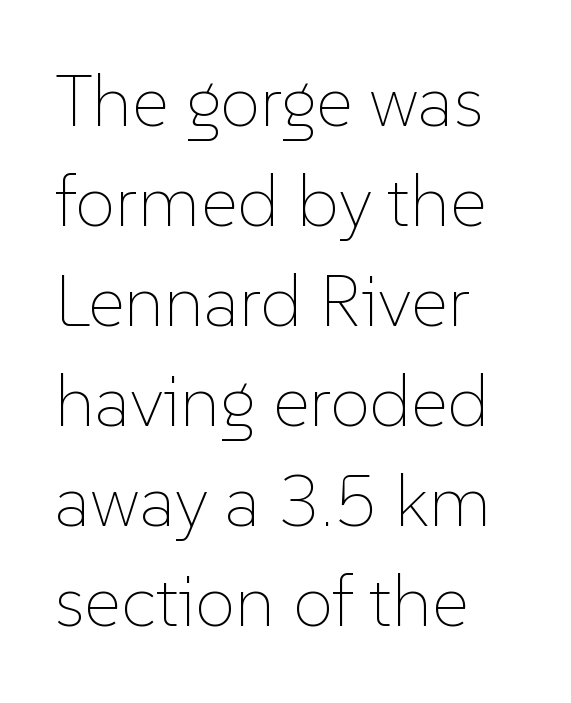
Q: Is the text bold? A: No.
Q: Is the text italic (slanted)? A: No, it is upright.
Q: Is the text underlined? A: No.
Q: How is the paragraph aligned? A: Left-aligned.
Q: Is the spacing between letters normal or unusually wide? A: Normal.
Q: Is the spacing between lines tight, normal or loose? A: Normal.
Q: Width (condensed, normal, or wide)? A: Normal.
Q: Stroke contrast? A: Low.
Q: x-height? A: Medium.
Q: Monospaced? A: No.
